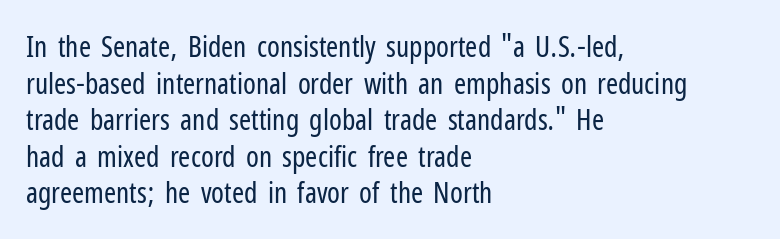
{"serif": "no", "italic": "no", "bold": "no", "weight": "regular", "width": "condensed", "stroke_contrast": "low", "x_height": "medium", "monospaced": "no", "underline": "no", "align": "left", "line_spacing": "normal", "line_spacing_ratio": 1.26, "letter_spacing": "normal", "letter_spacing_em": 0.0, "glyph_px": 29}
